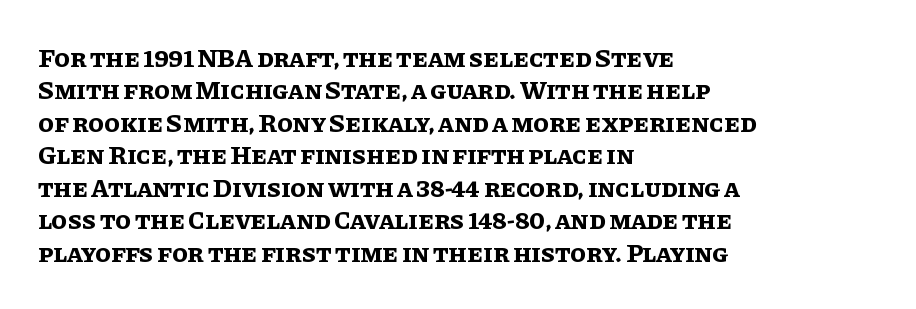
Q: Is the text bold? A: Yes.
Q: Is the text italic (slanted)? A: No, it is upright.
Q: Is the text underlined? A: No.
Q: How is the paragraph aligned? A: Left-aligned.
Q: Is the spacing between letters normal or unusually wide? A: Normal.
Q: Is the spacing between lines tight, normal or loose? A: Normal.
